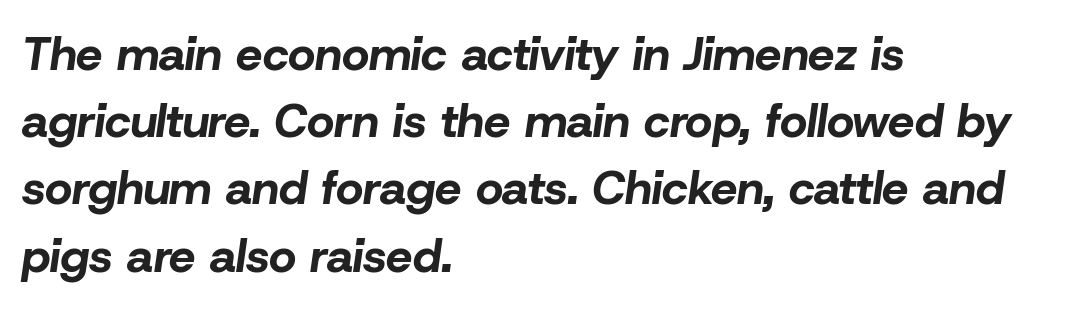
The lines in this sample share a left origin and differ only in where they stop. The text carries the slant typical of an italic or oblique font. Here the designer chose a conventional face with non-uniform glyph widths. Interline gaps are of average width in this sample. Descender tails drop into unmarked territory. The rendering keeps characters at their native spacing.
